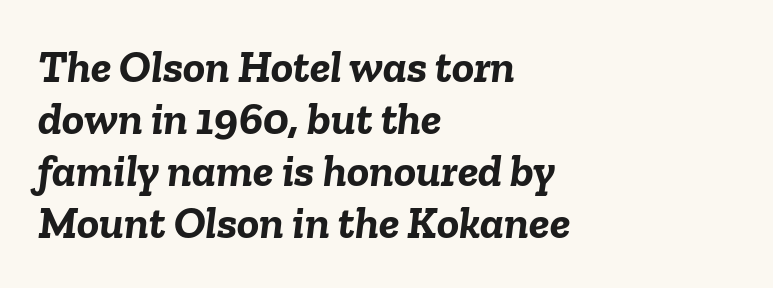
Compared with a centered layout, this one pins lines to the left instead. Successive baselines arrive quickly, one right under another. A dark, heavy texture on the line: the type is bold. Just letters on the line, the space beneath them empty. Think of a printed novel: that variable character pitch is what you see here.
